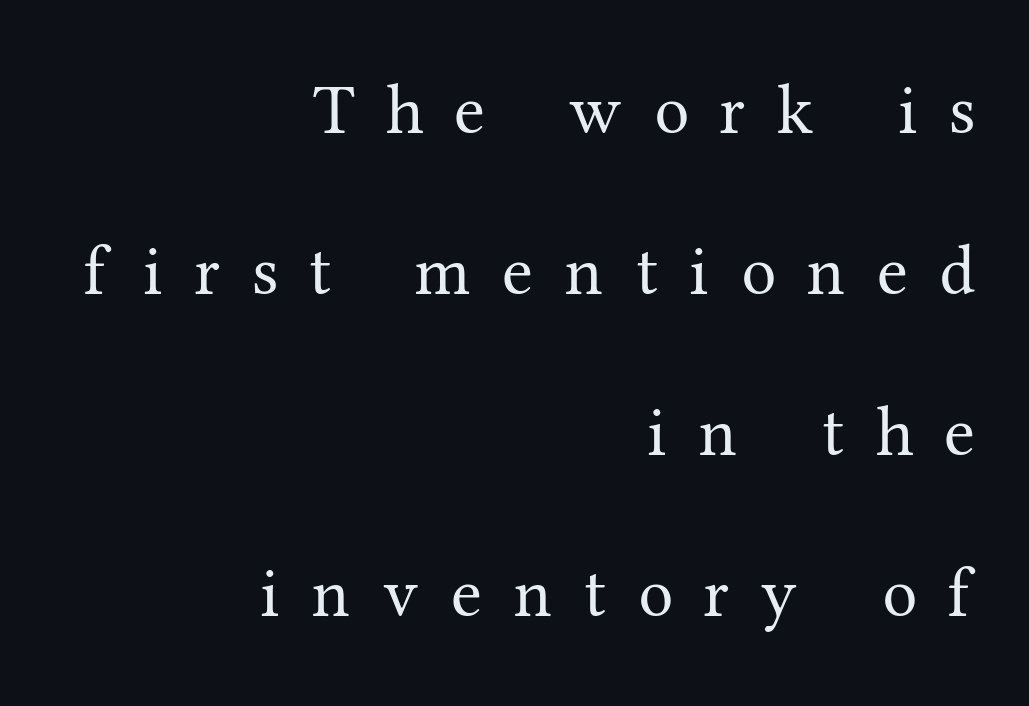
Varying glyph widths throughout — classic text-font behaviour. The passage is arranged like a letterhead date or caption credit — flush right. What kind of face is this? One with serifs. How would I describe the line gaps? Wide and relaxed. The letterforms stand isolated, each surrounded by extra space. Decoration check: the copy has no underline.
